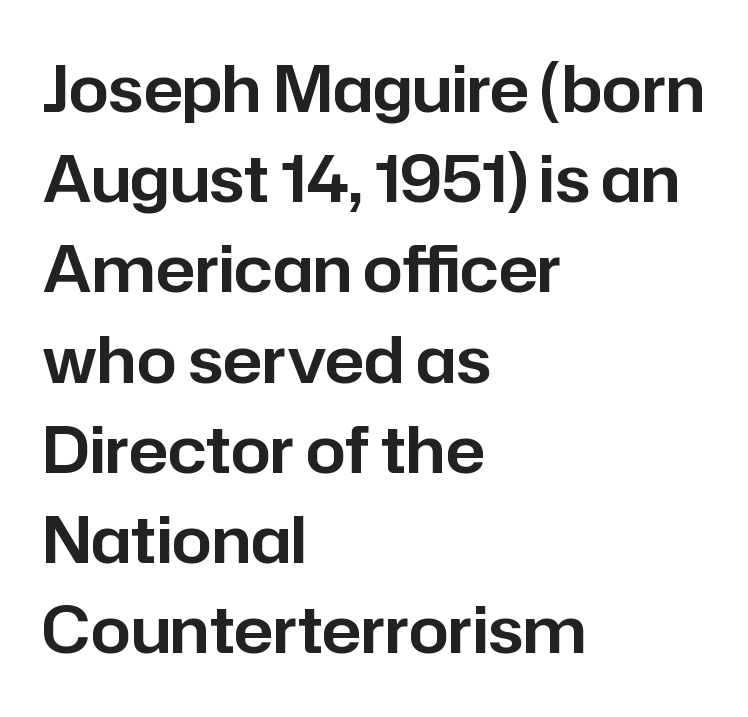
{"serif": "no", "italic": "no", "width": "normal", "stroke_contrast": "low", "x_height": "medium", "monospaced": "no", "underline": "no", "align": "left", "line_spacing": "normal", "line_spacing_ratio": 1.41, "letter_spacing": "normal", "letter_spacing_em": 0.0, "glyph_px": 64}
